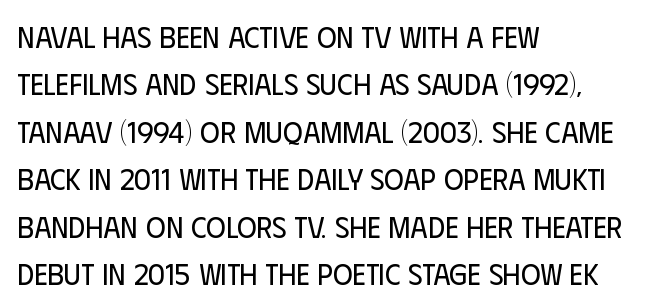
You could not count columns in this text — the font is proportionally spaced. No word sits above an underline. One-word summary of the alignment: left. Notice how the stems are strictly vertical — no italics here.
